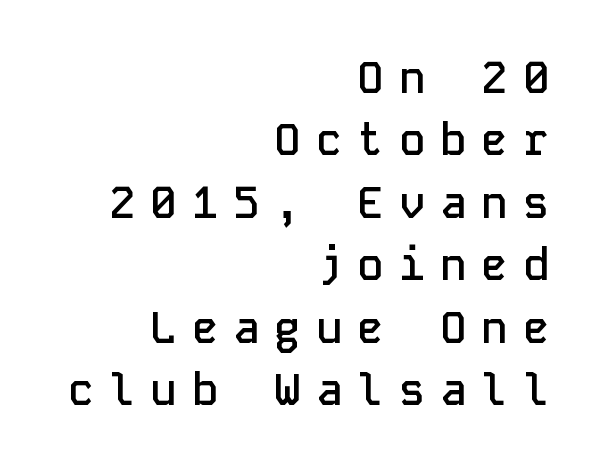
In terms of posture, this sample is upright. Note the uniform advance width — an 'i' takes as much space as an 'm'. These lines have a slow, spaced-out rhythm from letter to letter. The strip under each line holds only bare page.
